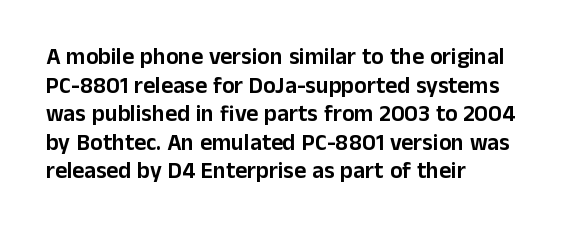
The image shows 23 px text type, upright; set left-aligned, line spacing 1.24x, normal letter spacing, not underlined.
